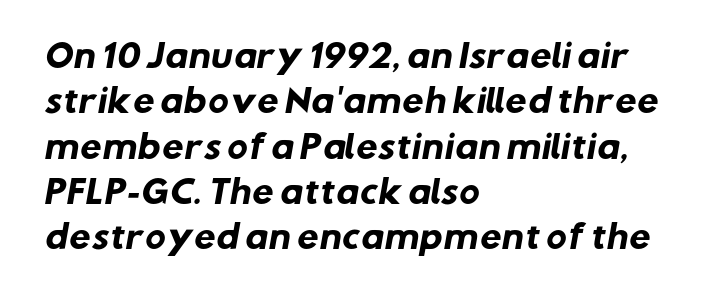
The designer left line spacing at the default. Alignment: flush left. Weight check: bold — yes, fully. Is the letter spacing exaggerated? No — it looks like the ordinary default. The passage shown is typed in a proportional face where columns would drift.
